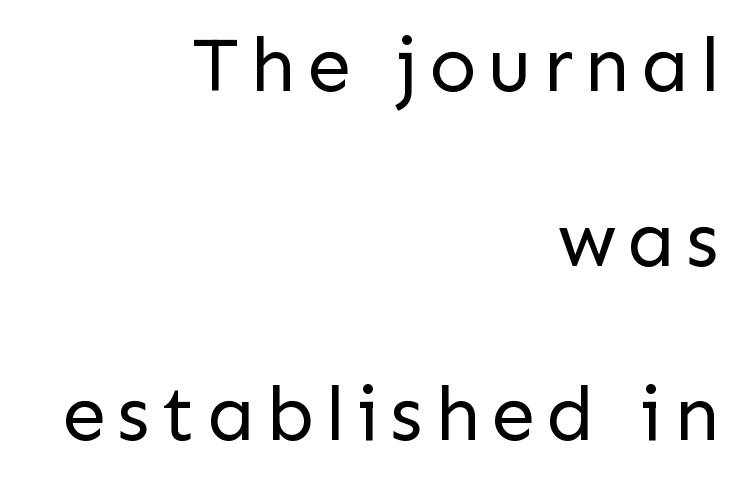
{"serif": "no", "italic": "no", "bold": "no", "weight": "regular", "width": "normal", "stroke_contrast": "low", "x_height": "medium", "monospaced": "no", "underline": "no", "align": "right", "line_spacing": "loose", "line_spacing_ratio": 2.21, "glyph_px": 79}
